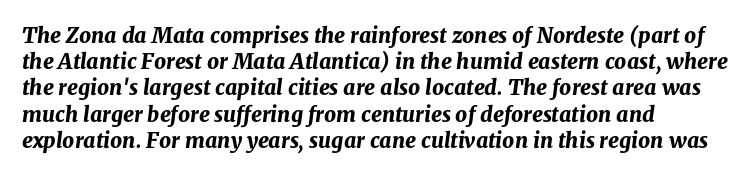
The image shows 21 px bold type, italic (leaning right); set left-aligned, normal line spacing (1.25x), normal letter spacing, not underlined.
